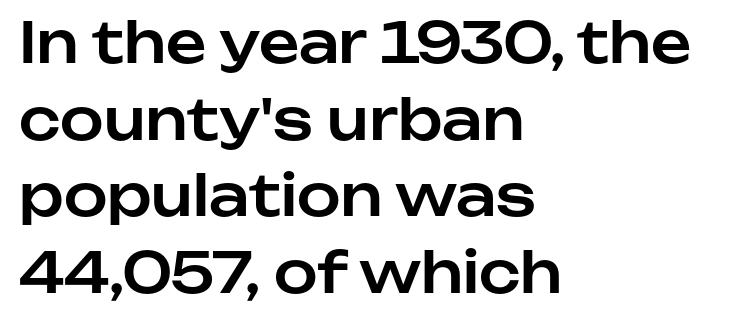
The image shows 56 px sans-serif type, upright; set left-aligned, normal line spacing (1.37x), normal letter spacing, not underlined; low stroke contrast and a medium x-height.
